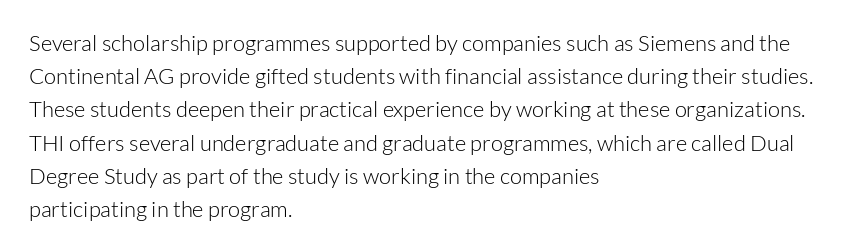
Q: Is the text bold? A: No.
Q: Is the text italic (slanted)? A: No, it is upright.
Q: Is the text underlined? A: No.
Q: How is the paragraph aligned? A: Left-aligned.
Q: Is the spacing between letters normal or unusually wide? A: Normal.
Q: Is the spacing between lines tight, normal or loose? A: Normal.
